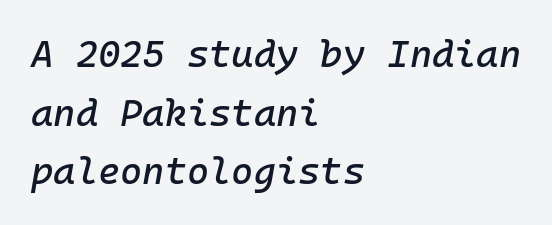
{"italic": "yes", "lean": "right", "slant_degrees": 10, "width": "normal", "stroke_contrast": "low", "x_height": "medium", "monospaced": "yes", "underline": "no", "align": "left", "line_spacing": "normal", "line_spacing_ratio": 1.54, "letter_spacing": "normal", "letter_spacing_em": 0.0, "glyph_px": 38}
